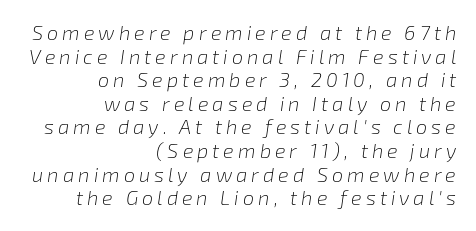
The strokes are not fattened; the text isn't bold. Yep, that's italic — everything's leaning. Compared with a flush-left layout, this one pins lines to the opposite, right side. The words here are not underlined. The face used here is rendered with a markedly widened letterfit.
